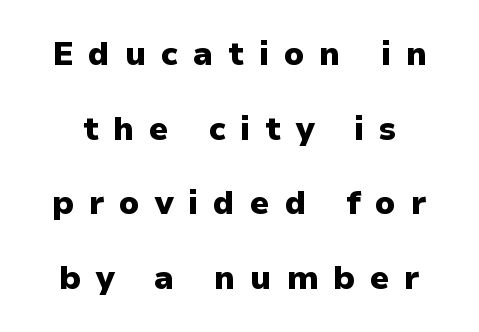
Each letter keeps its own natural width here, so spacing adapts to shape. Is there any slant? The stems are plumb. This rendering widens character spacing well past its baseline value. Regarding serifs, this sample does without them.
